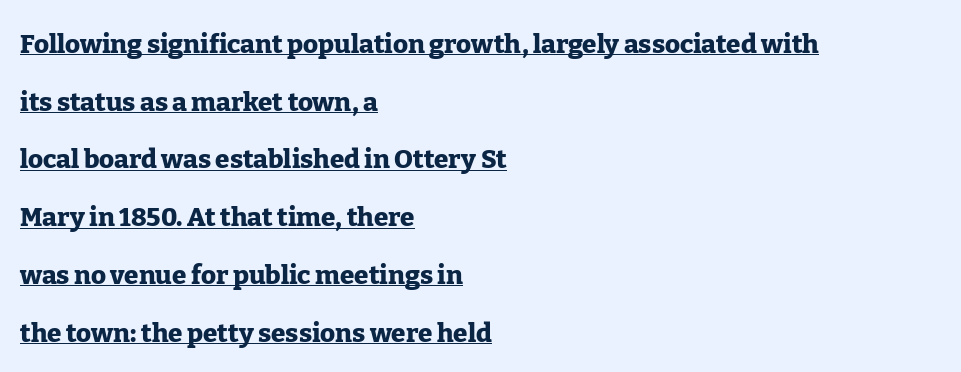
The string is rendered with underlining switched on. As a designer I'd log this as weight 700, bold. You could call the tracking neutral — neither tight nor loose. Airy leading. When letters stand straight like this, we call the style roman or upright.
